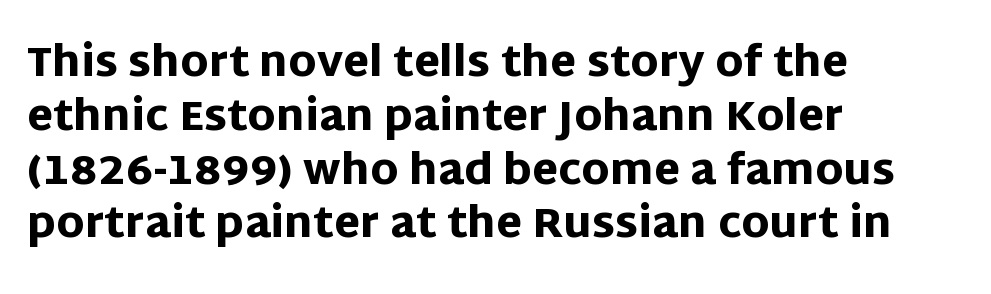
Q: Is the text bold? A: Yes.
Q: Is the text italic (slanted)? A: No, it is upright.
Q: Is the typeface a serif or a sans-serif typeface? A: Sans-serif.
Q: Is the text underlined? A: No.
Q: How is the paragraph aligned? A: Left-aligned.
Q: Is the spacing between letters normal or unusually wide? A: Normal.
Q: Is the spacing between lines tight, normal or loose? A: Normal.
Q: Width (condensed, normal, or wide)? A: Normal.
Q: Stroke contrast? A: Low.
Q: x-height? A: Large.
Q: Monospaced? A: No.
